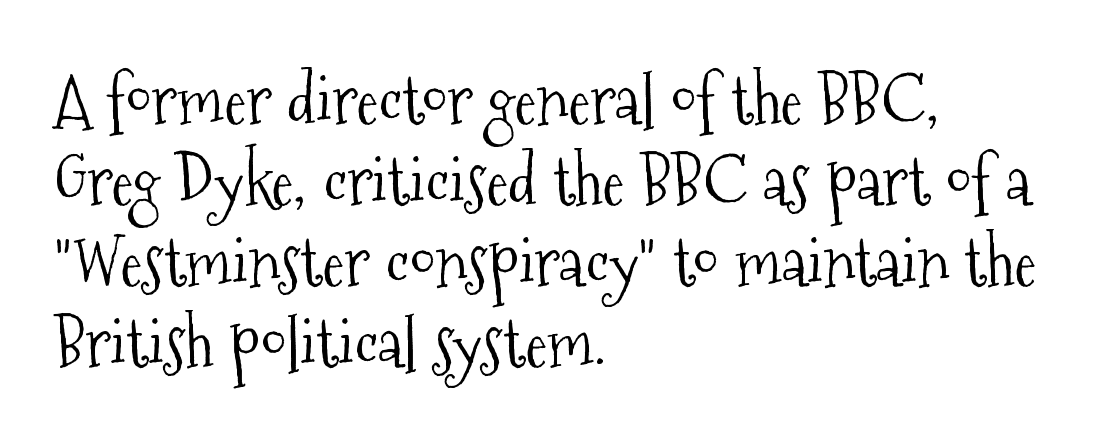
The image shows 67 px light, condensed serif type, upright; set left-aligned, line spacing 1.21x, normal letter spacing, not underlined; medium stroke contrast and a medium x-height.
